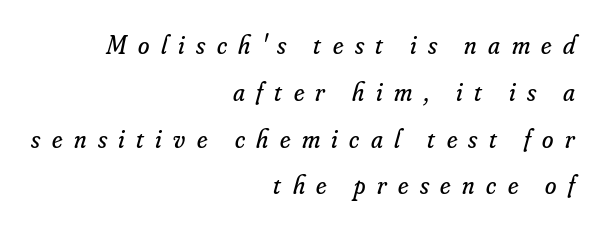
The image shows 26 px text type, italic (leaning right); set right-aligned, line spacing 1.8x, unusually wide letter spacing (+0.44 em), not underlined.
